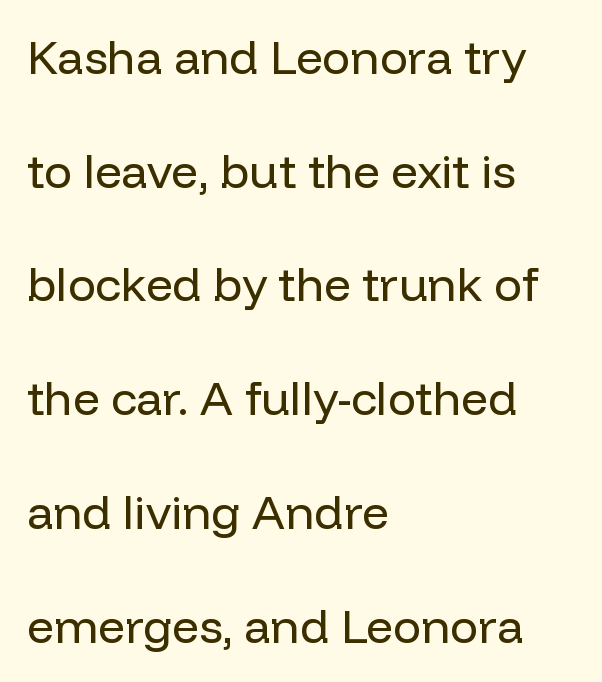
Which margin do the lines hug? The left one — the right edge is uneven. In terms of letterspacing, this is plain default setting. The specimen reads as upright at a glance. This sample has the flowing, uneven cadence of proportional lettering.
